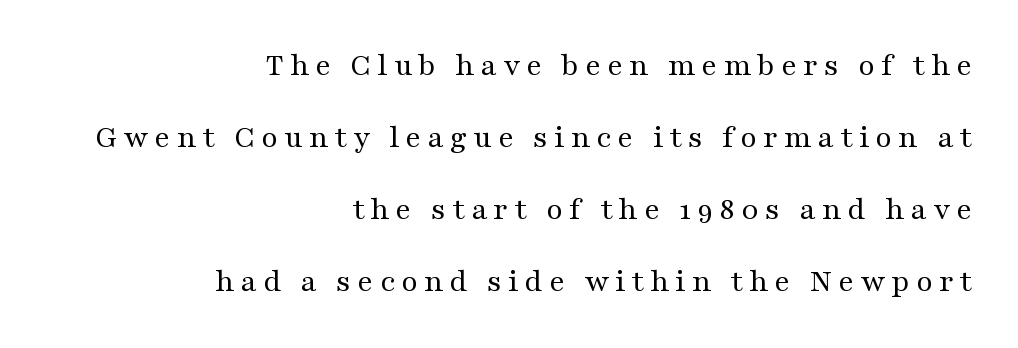
No chunkiness to these letters — they're not bold. How would I describe the line gaps? Wide and relaxed. The passage shown is typed in a proportional face where columns would drift. Posture: upright roman. Anything drawn beneath the words? Only blank space. This sample uses a serif face.
